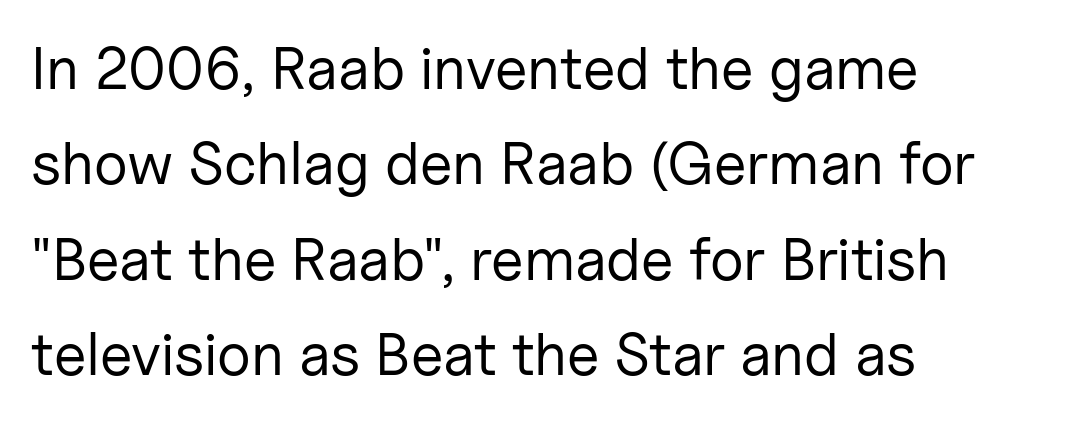
Q: Is the text bold? A: No.
Q: Is the text italic (slanted)? A: No, it is upright.
Q: Is the typeface a serif or a sans-serif typeface? A: Sans-serif.
Q: Is the text underlined? A: No.
Q: How is the paragraph aligned? A: Left-aligned.
Q: Is the spacing between letters normal or unusually wide? A: Normal.
Q: Is the spacing between lines tight, normal or loose? A: Normal.
Q: Width (condensed, normal, or wide)? A: Normal.
Q: Stroke contrast? A: Low.
Q: x-height? A: Medium.
Q: Monospaced? A: No.
